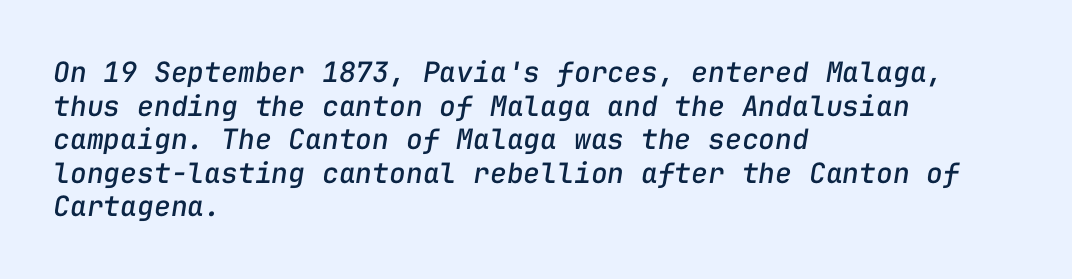
Q: Is the text italic (slanted)? A: Yes, it leans right by about 9 degrees.
Q: Is the text underlined? A: No.
Q: How is the paragraph aligned? A: Left-aligned.
Q: Is the spacing between letters normal or unusually wide? A: Normal.
Q: Width (condensed, normal, or wide)? A: Normal.
Q: Stroke contrast? A: Low.
Q: x-height? A: Medium.
Q: Monospaced? A: Yes.
